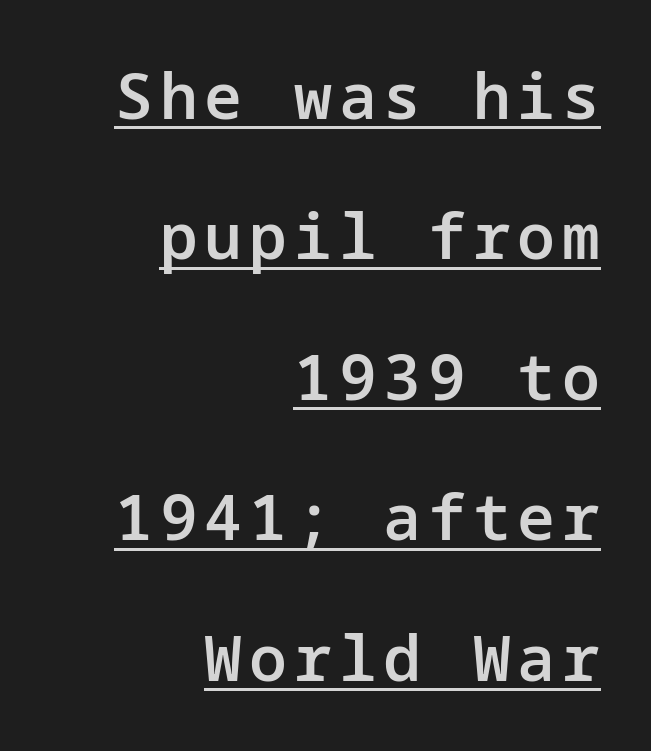
{"serif": "no", "italic": "no", "bold": "semi", "weight": "semibold", "width": "normal", "stroke_contrast": "low", "x_height": "medium", "underline": "yes", "align": "right", "line_spacing": "loose", "line_spacing_ratio": 2.23, "glyph_px": 63}
